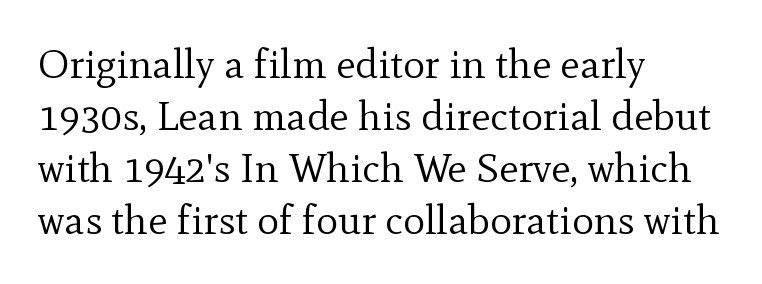
Q: Is the text bold? A: No.
Q: Is the text italic (slanted)? A: No, it is upright.
Q: Is the typeface a serif or a sans-serif typeface? A: Serif.
Q: Is the text underlined? A: No.
Q: How is the paragraph aligned? A: Left-aligned.
Q: Is the spacing between letters normal or unusually wide? A: Normal.
Q: Is the spacing between lines tight, normal or loose? A: Normal.
Q: Width (condensed, normal, or wide)? A: Normal.
Q: x-height? A: Small.
Q: Monospaced? A: No.
